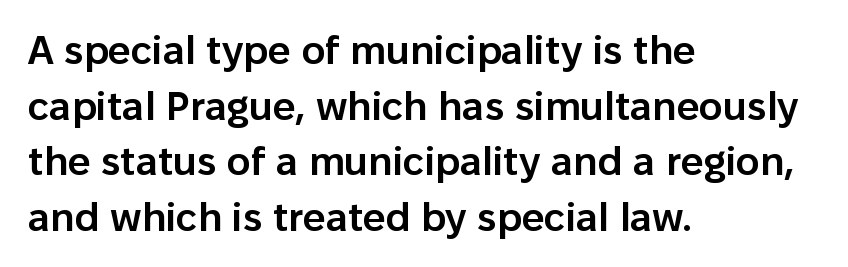
{"serif": "no", "italic": "no", "bold": "semi", "weight": "semibold", "width": "normal", "stroke_contrast": "low", "x_height": "medium", "monospaced": "no", "underline": "no", "align": "left", "line_spacing": "normal", "line_spacing_ratio": 1.39, "letter_spacing": "normal", "letter_spacing_em": 0.0, "glyph_px": 40}
